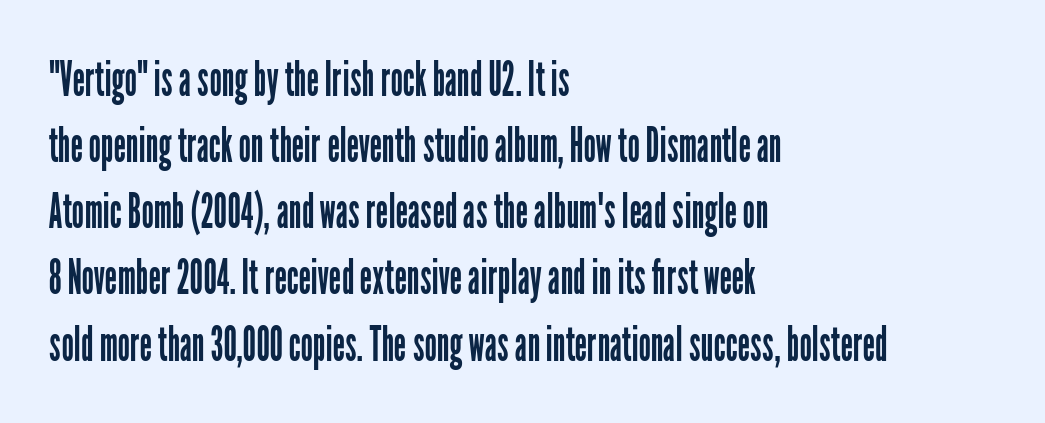
The image shows 49 px regular-weight, condensed sans-serif type, upright; set left-aligned, normal line spacing (1.35x), normal letter spacing, not underlined; low stroke contrast and a medium x-height.
